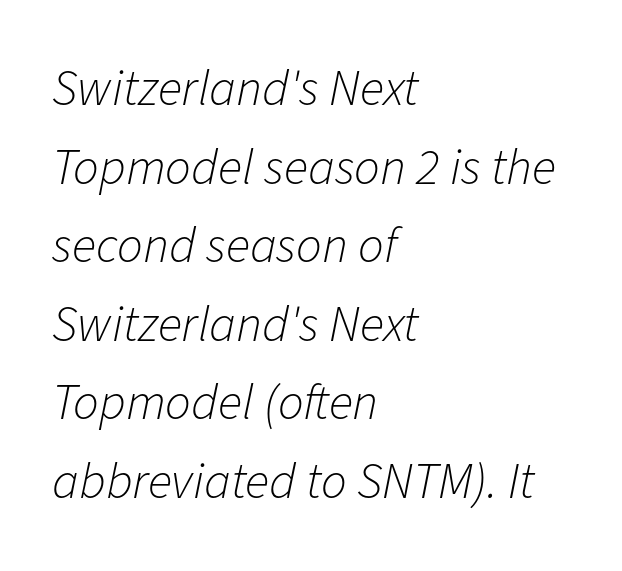
{"italic": "yes", "lean": "right", "slant_degrees": 11, "bold": "no", "weight": "light", "width": "normal", "stroke_contrast": "low", "x_height": "medium", "monospaced": "no", "underline": "no", "align": "left", "line_spacing": "normal", "line_spacing_ratio": 1.54, "letter_spacing": "normal", "letter_spacing_em": 0.0, "glyph_px": 51}
